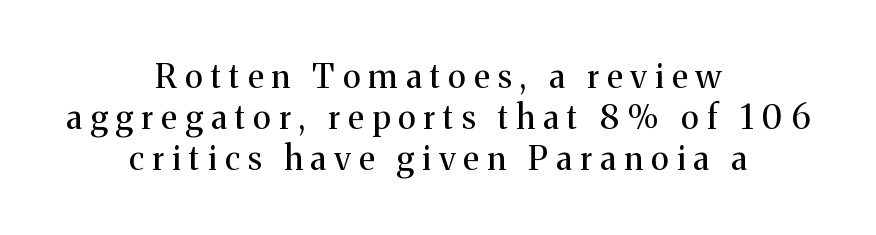
{"serif": "yes", "italic": "no", "bold": "no", "weight": "regular", "width": "normal", "stroke_contrast": "medium", "x_height": "medium", "monospaced": "no", "underline": "no", "align": "center", "line_spacing_ratio": 1.24, "letter_spacing": "wide", "letter_spacing_em": 0.25, "glyph_px": 33}
